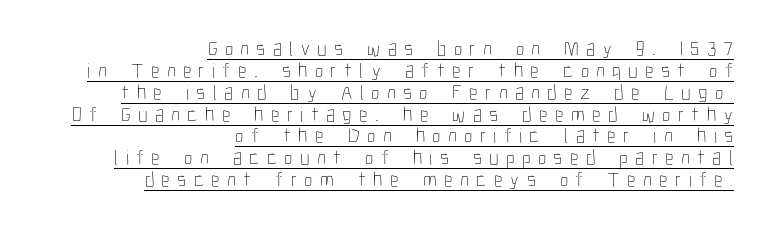
Q: Is the text bold? A: No.
Q: Is the text italic (slanted)? A: No, it is upright.
Q: Is the text underlined? A: Yes.
Q: How is the paragraph aligned? A: Right-aligned.
Q: Is the spacing between letters normal or unusually wide? A: Unusually wide.
Q: Is the spacing between lines tight, normal or loose? A: Tight.
